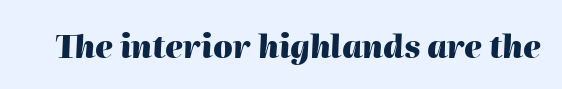
The image shows 31 px heavy type, italic (leaning right); set normal letter spacing, not underlined; high stroke contrast and a medium x-height.
